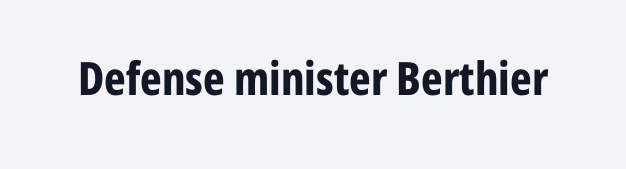
A bare baseline throughout the passage. This sample has the flowing, uneven cadence of proportional lettering. Designer's note — italics off, roman on. The tracking reads as untouched default to a designer's eye.
